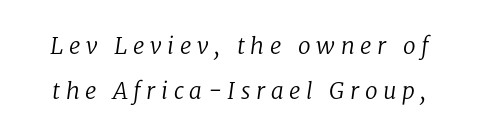
How are the letters spaced? Widely, with obvious added tracking. Vertical stems look standard width or narrower in stroke. Compared with typical paragraphs, the rows here are farther apart. Tall strokes in this sample are angled rather than plumb.
